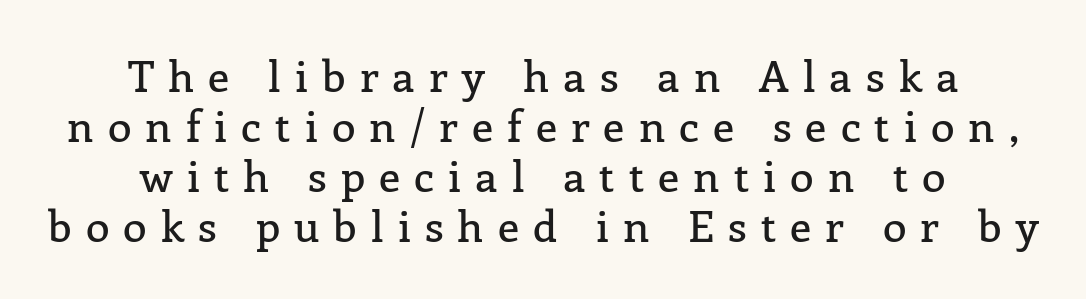
{"serif": "yes", "italic": "no", "width": "normal", "stroke_contrast": "low", "x_height": "medium", "monospaced": "no", "underline": "no", "align": "center", "line_spacing_ratio": 1.16, "letter_spacing": "wide", "letter_spacing_em": 0.33, "glyph_px": 43}
